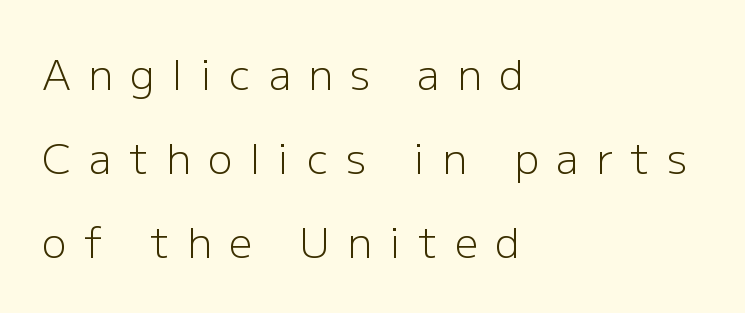
The strokes carry an ordinary text weight at most. The tracking jumps out immediately: characters are airy and widely separated. Varying glyph widths throughout — classic text-font behaviour. Descender tails drop into unmarked territory. The paragraph shown leans on its left margin. This is sans-serif lettering, the kind often seen on screens and signage.
